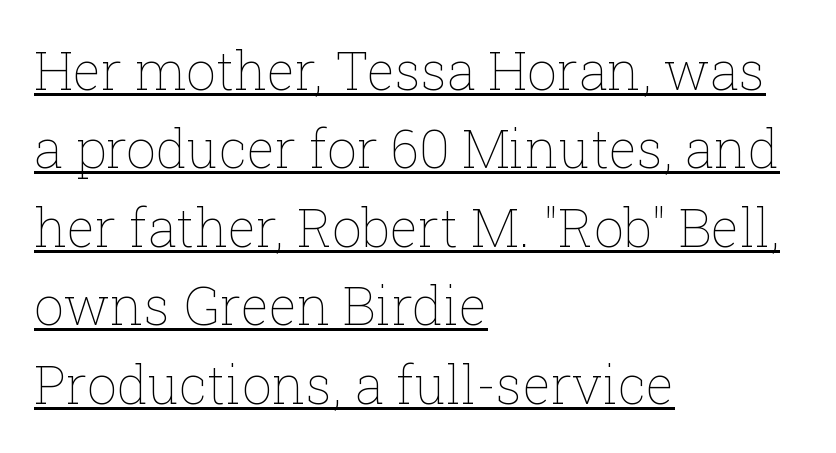
The font is comparable to plain body text, perhaps lighter. These characters rest on top of a visible drawn line. The rendering anchors every line to the left-hand side. Rendered with straight, roman letterforms.
